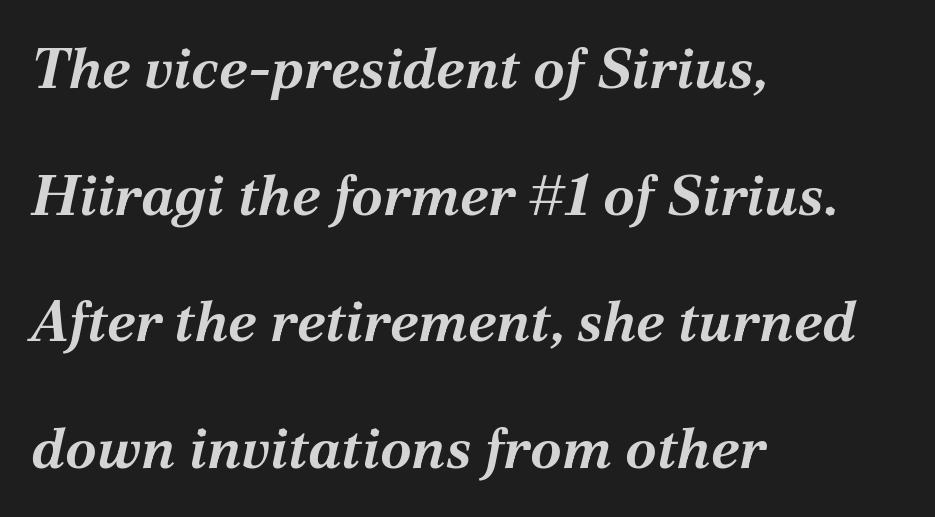
Q: Is the text bold? A: Yes.
Q: Is the text italic (slanted)? A: Yes, it leans right by about 12 degrees.
Q: Is the text underlined? A: No.
Q: How is the paragraph aligned? A: Left-aligned.
Q: Is the spacing between letters normal or unusually wide? A: Normal.
Q: Is the spacing between lines tight, normal or loose? A: Loose.
Q: Width (condensed, normal, or wide)? A: Normal.
Q: Stroke contrast? A: Medium.
Q: x-height? A: Medium.
Q: Monospaced? A: No.
